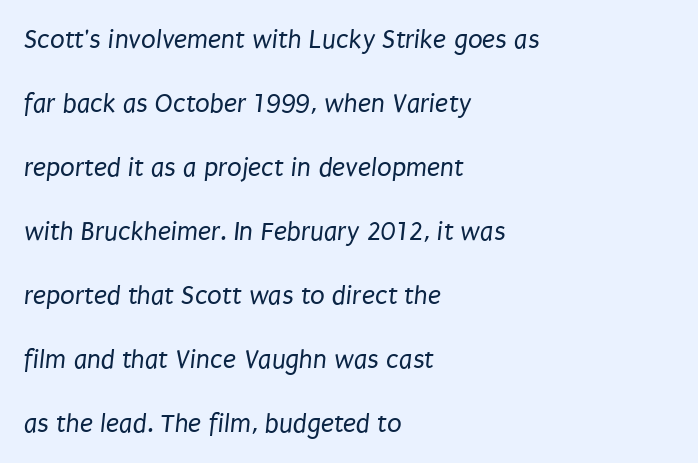
{"bold": "no", "underline": "no", "align": "left", "line_spacing": "loose", "line_spacing_ratio": 2.37, "letter_spacing": "normal", "letter_spacing_em": 0.0, "glyph_px": 27}
